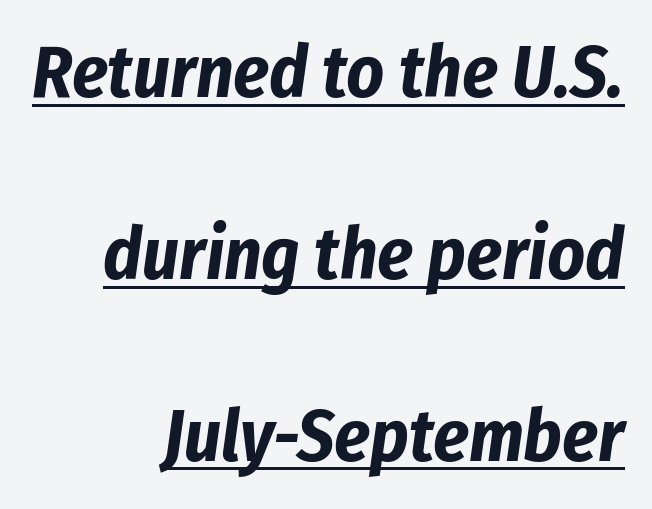
The image shows 73 px bold, condensed type, italic (leaning right); set right-aligned, loose line spacing (2.49x), normal letter spacing, underlined; low stroke contrast and a medium x-height.
